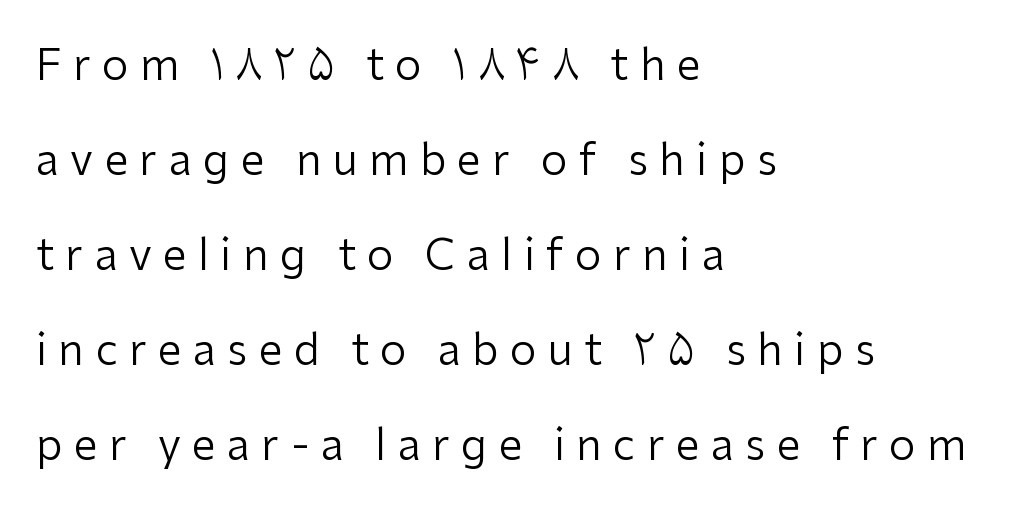
{"serif": "no", "italic": "no", "bold": "no", "weight": "regular", "width": "normal", "stroke_contrast": "low", "x_height": "medium", "monospaced": "no", "underline": "no", "align": "left", "line_spacing": "loose", "line_spacing_ratio": 2.21, "letter_spacing": "wide", "letter_spacing_em": 0.26, "glyph_px": 43}
